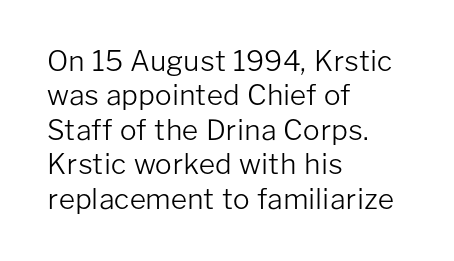
Tracking here is standard; glyphs follow each other at the usual distance. Spacing verdict: proportional, widths tailored to each character. Type style note: lacks serifs. Does the copy run flush right? No — it runs flush left.
